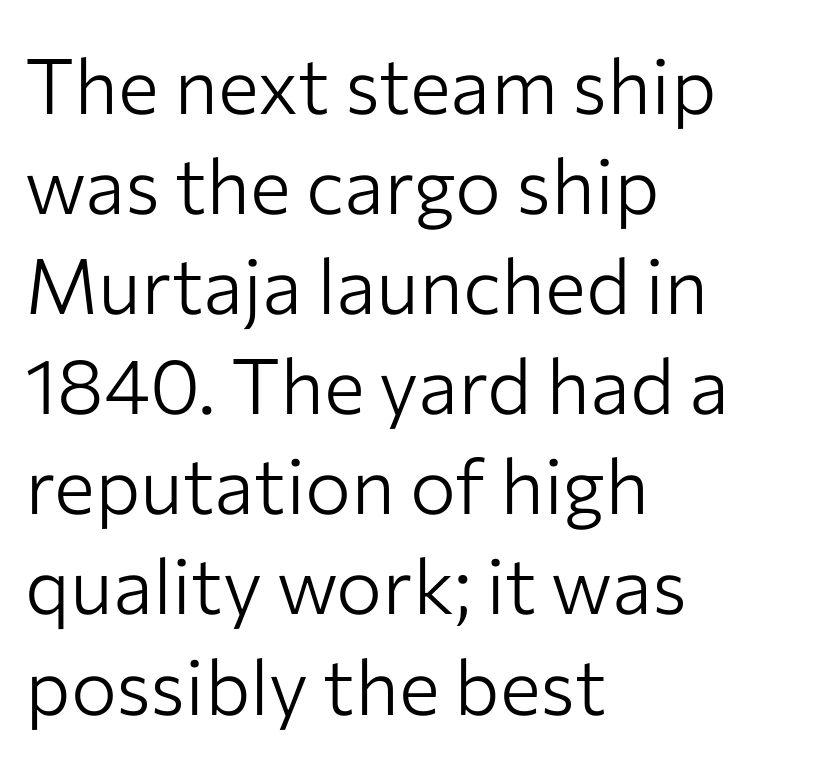
In terms of leading, this rendering sits right in the middle. Students, note that the glyphs here touch the page at normal intervals. Posture: straight, roman, zero tilt. Clear beneath every line of the passage. Here the designer chose a conventional face with non-uniform glyph widths. The characters are drawn with everyday or finer stroke widths.
